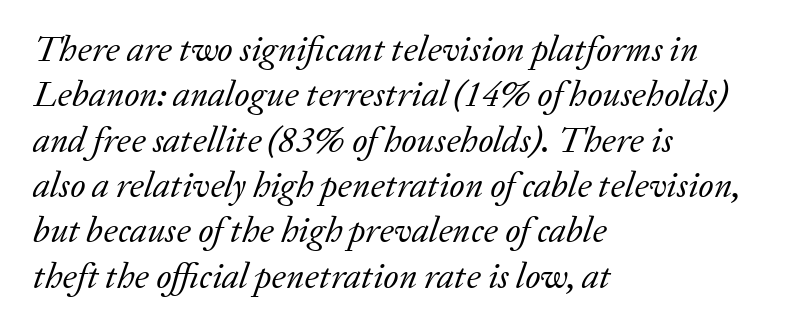
Counters stay open thanks to moderate or lighter strokes. Character widths vary here, with narrow letters taking less room than wide ones. Vertical spacing — default. These lines keep a tight, regular rhythm from letter to letter.
